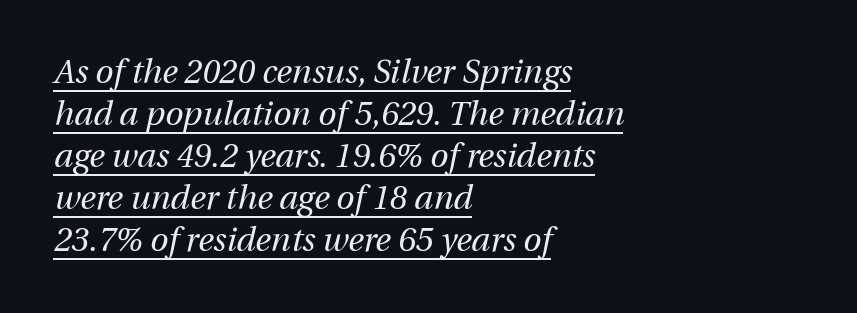
The image shows 33 px regular-weight type, italic (leaning right); set left-aligned, normal line spacing (1.27x), normal letter spacing, underlined; medium stroke contrast and a medium x-height.
